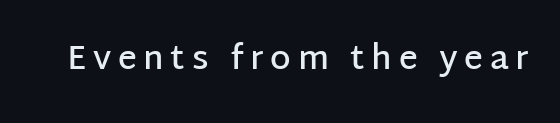
Glyph-to-glyph distance is far greater than everyday printed text. The zone under the glyphs is completely vacant. Style check: upright. What kind of face is this? One without serifs — a sans.
